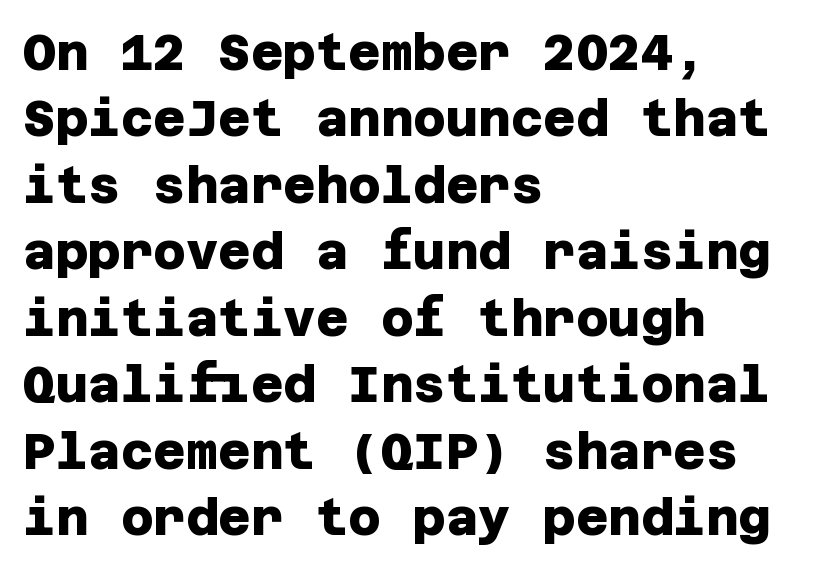
The image shows 50 px heavy sans-serif type; set left-aligned, normal line spacing (1.33x), normal letter spacing, not underlined; low stroke contrast and a large x-height.
